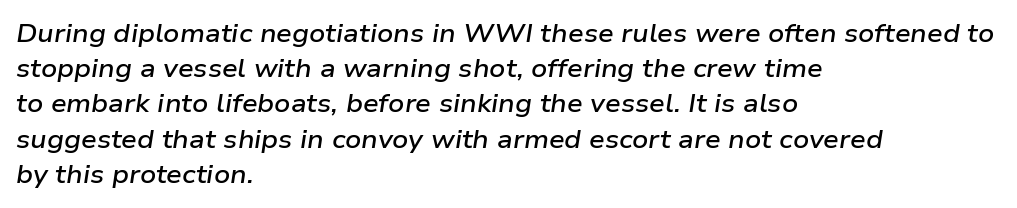
The image shows 25 px text type, italic (leaning right); set left-aligned, normal line spacing (1.41x), normal letter spacing, not underlined.
